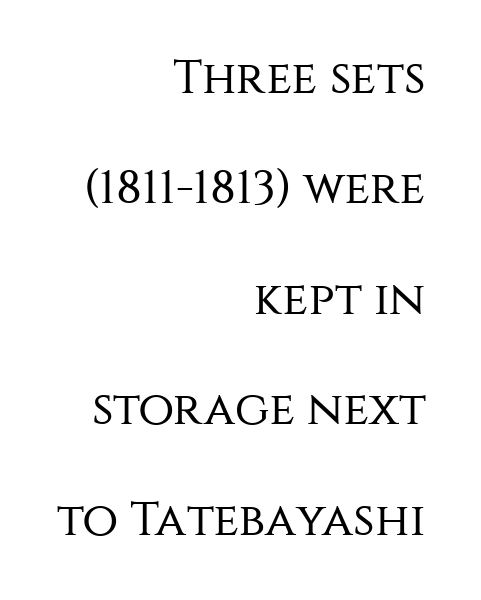
Q: Is the text bold? A: No.
Q: Is the text italic (slanted)? A: No, it is upright.
Q: Is the typeface a serif or a sans-serif typeface? A: Sans-serif.
Q: Is the text underlined? A: No.
Q: How is the paragraph aligned? A: Right-aligned.
Q: Is the spacing between letters normal or unusually wide? A: Normal.
Q: Is the spacing between lines tight, normal or loose? A: Loose.
Q: Width (condensed, normal, or wide)? A: Normal.
Q: Stroke contrast? A: Medium.
Q: x-height? A: Large.
Q: Monospaced? A: No.
